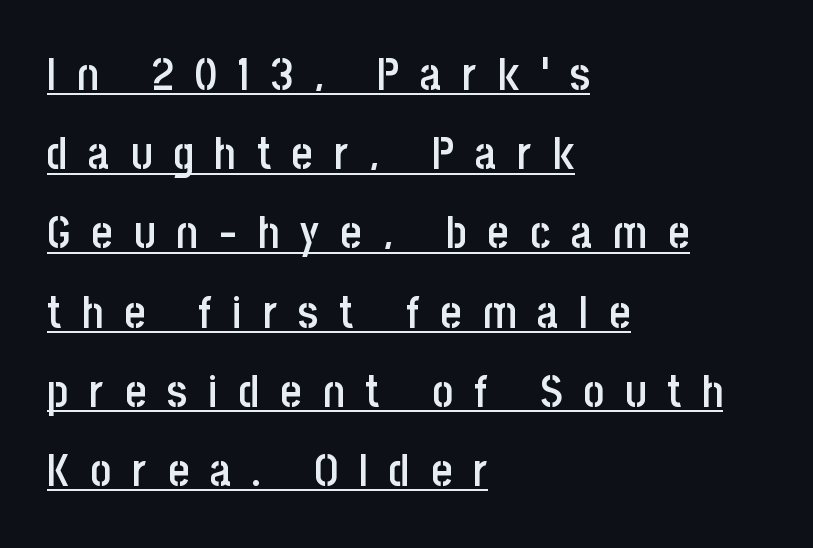
Think of a printed novel: that variable character pitch is what you see here. The horizontal fit of the characters is loose and conspicuously gappy. The letters stand straight up with perfectly vertical stems. The rendering uses the underline text-decoration. Alignment: flush left. To sum up the face: it is a sans, with no serifs.
